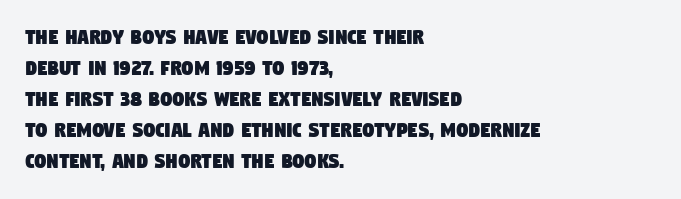
Characters follow at the spacing the type designer built in. Reading down the column, the eye jumps a familiar distance to each next line. Beneath every word, the page is bare. The typesetter chose a ragged-right arrangement here.
